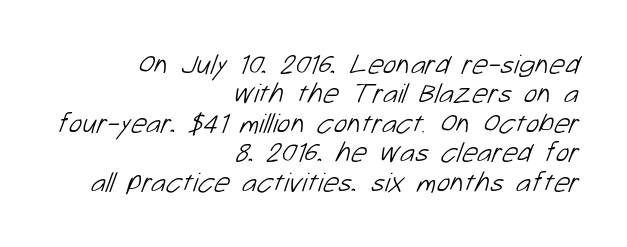
{"serif": "no", "bold": "no", "weight": "light", "width": "normal", "stroke_contrast": "low", "x_height": "medium", "monospaced": "no", "underline": "no", "align": "right", "line_spacing": "tight", "line_spacing_ratio": 1.05, "letter_spacing": "normal", "letter_spacing_em": 0.0, "glyph_px": 28}
